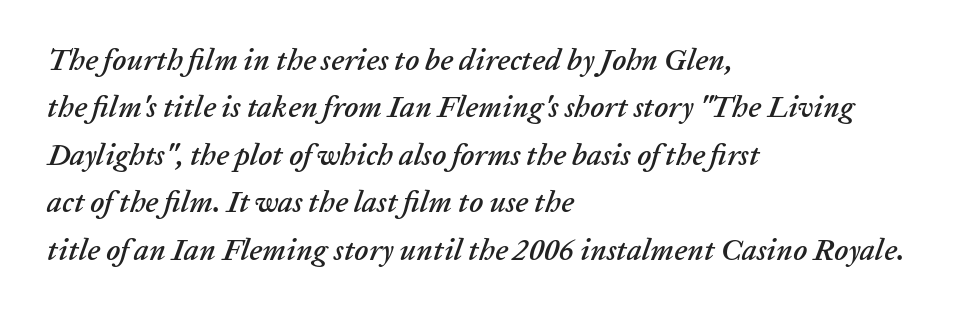
Q: Is the text italic (slanted)? A: Yes, it leans right by about 20 degrees.
Q: Is the text underlined? A: No.
Q: How is the paragraph aligned? A: Left-aligned.
Q: Is the spacing between letters normal or unusually wide? A: Normal.
Q: Is the spacing between lines tight, normal or loose? A: Normal.
Q: Width (condensed, normal, or wide)? A: Normal.
Q: Stroke contrast? A: Low.
Q: x-height? A: Medium.
Q: Monospaced? A: No.
